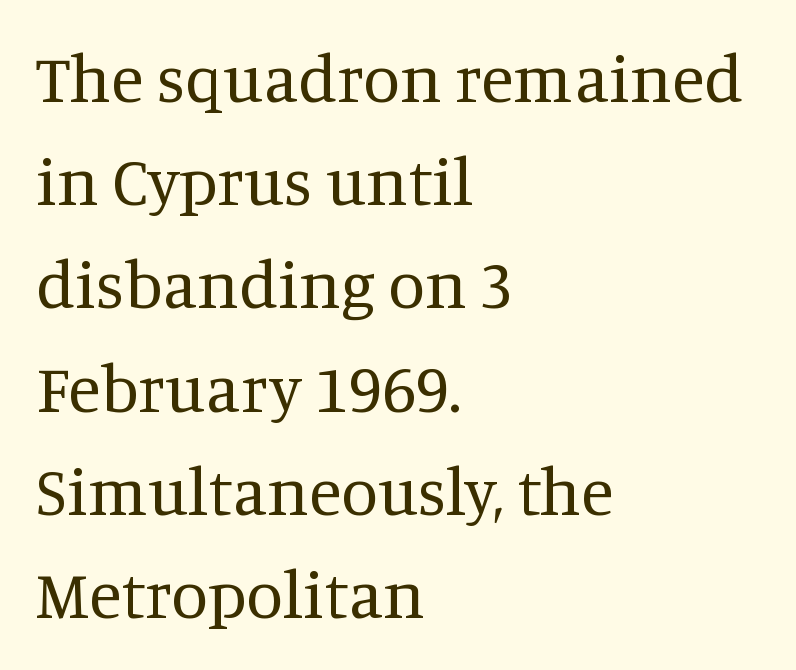
Reading down the column, the eye jumps a familiar distance to each next line. Vertical strokes here are truly vertical. Line starts are locked; line ends wander. The baseline area is clear.
